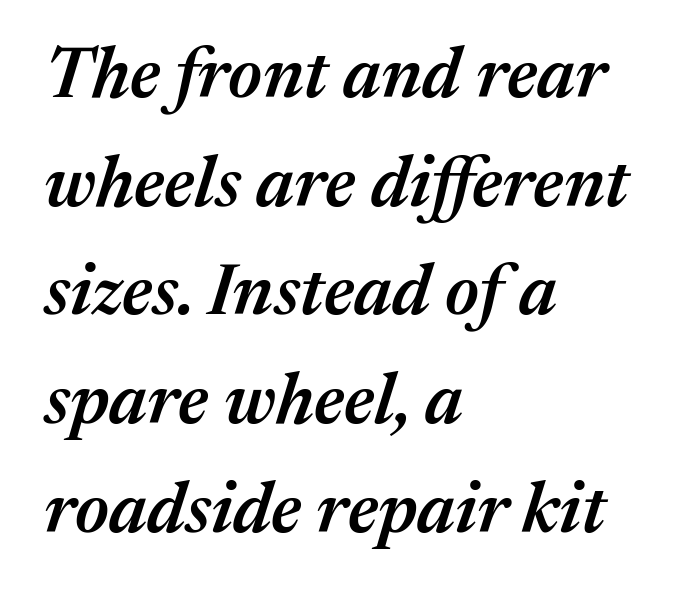
Whoever set this chose a conventional vertical rhythm. Varying glyph widths throughout — classic text-font behaviour. Letter spacing: default. This is the in-between weight designers call semibold or demi. Bare-footed words on every line. Compared with ordinary roman type, these characters are visibly tilted.
